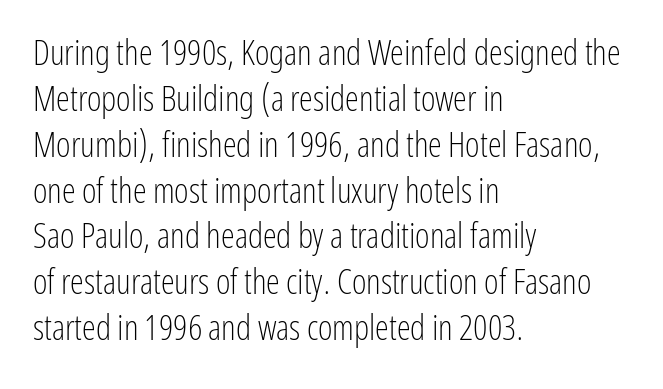
{"serif": "no", "italic": "no", "bold": "no", "weight": "light", "width": "condensed", "stroke_contrast": "low", "x_height": "medium", "monospaced": "no", "underline": "no", "align": "left", "line_spacing": "normal", "line_spacing_ratio": 1.31, "letter_spacing": "normal", "letter_spacing_em": 0.0, "glyph_px": 35}
